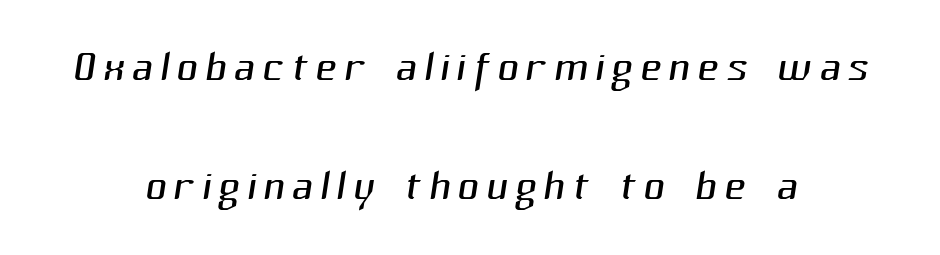
{"serif": "no", "bold": "no", "weight": "light", "width": "normal", "stroke_contrast": "medium", "x_height": "medium", "monospaced": "no", "underline": "no", "align": "center", "line_spacing": "loose", "line_spacing_ratio": 2.01, "glyph_px": 59}
